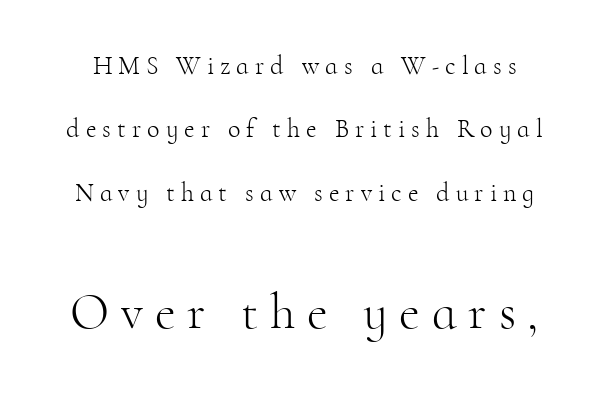
Serif or sans? Serif — the stroke terminals have little feet. These lines are rendered in a variable-pitch font. Words appear elongated and porous because spacing is wide. Compare the two chunks: the lower has the greater cap height. Honestly, the rows look like they've been pulled way apart. Clear beneath every line of the passage.
